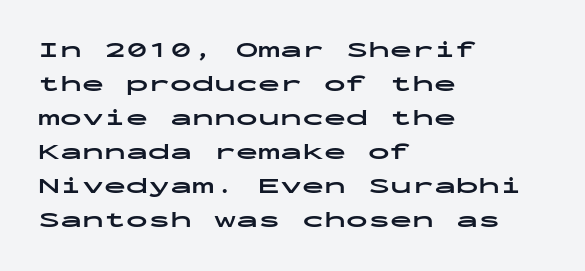
{"italic": "no", "bold": "yes", "underline": "no", "align": "left", "line_spacing": "normal", "line_spacing_ratio": 1.55, "letter_spacing": "normal", "letter_spacing_em": 0.0, "glyph_px": 22}
